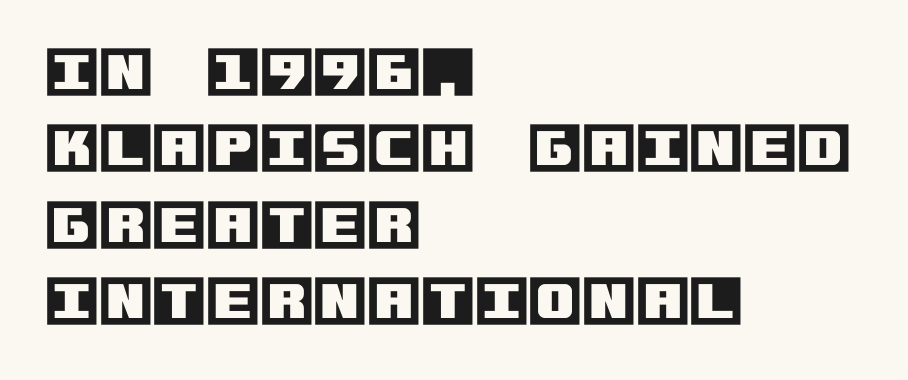
The image shows 55 px text type, upright; set left-aligned, normal line spacing (1.39x), normal letter spacing, not underlined; a large x-height.
